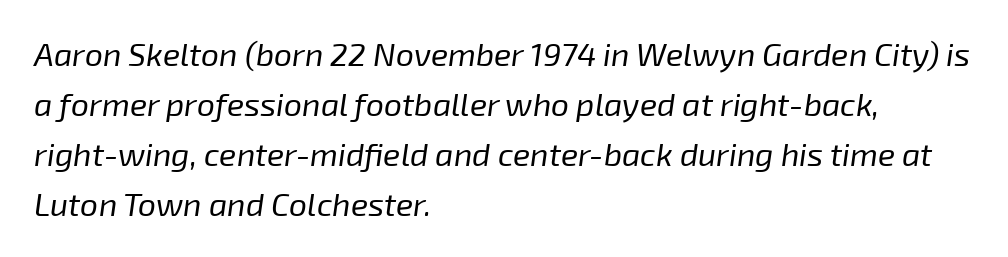
{"italic": "yes", "lean": "right", "slant_degrees": 8, "bold": "no", "weight": "regular", "width": "normal", "stroke_contrast": "low", "x_height": "medium", "monospaced": "no", "underline": "no", "align": "left", "line_spacing": "normal", "line_spacing_ratio": 1.56, "letter_spacing": "normal", "letter_spacing_em": 0.0, "glyph_px": 32}
